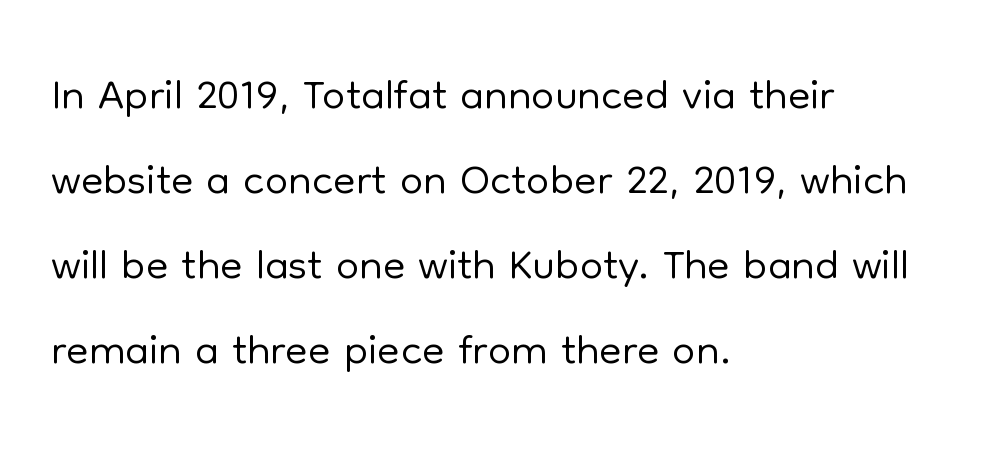
Is there much room between lines? A standard amount, neither cramped nor airy. Varying glyph widths throughout — classic text-font behaviour. The typesetter chose a ragged-right arrangement here. The lettering stays uniformly vertical, giving the passage a roman look. This is not heavy type; no bold has been used. Check under the words: just untouched page.
